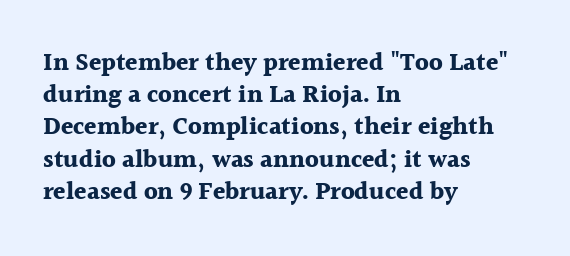
{"italic": "no", "bold": "yes", "underline": "no", "align": "left", "line_spacing": "normal", "line_spacing_ratio": 1.29, "letter_spacing": "normal", "letter_spacing_em": 0.0, "glyph_px": 25}
